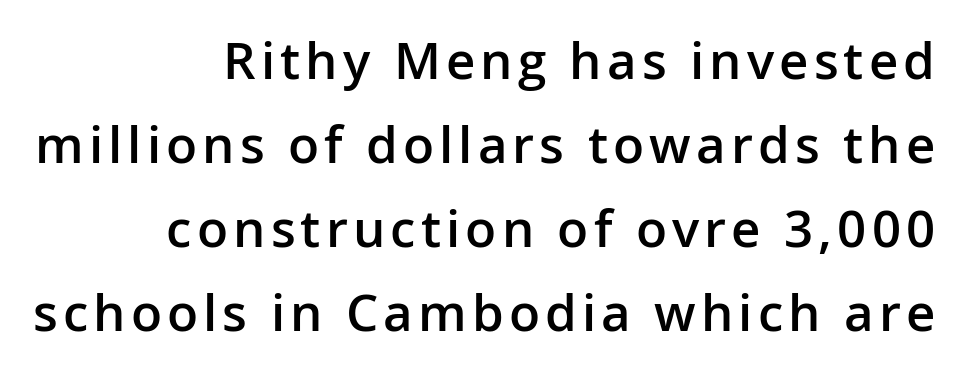
{"serif": "no", "italic": "no", "bold": "semi", "weight": "semibold", "width": "normal", "stroke_contrast": "low", "x_height": "medium", "monospaced": "no", "underline": "no", "align": "right", "line_spacing": "normal", "line_spacing_ratio": 1.65, "glyph_px": 51}
